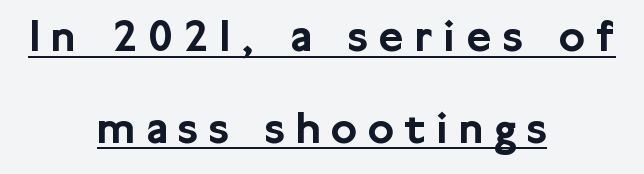
The image shows 48 px sans-serif type, upright; set centered, loose line spacing (1.91x), unusually wide letter spacing (+0.23 em), underlined; low stroke contrast and a medium x-height.
